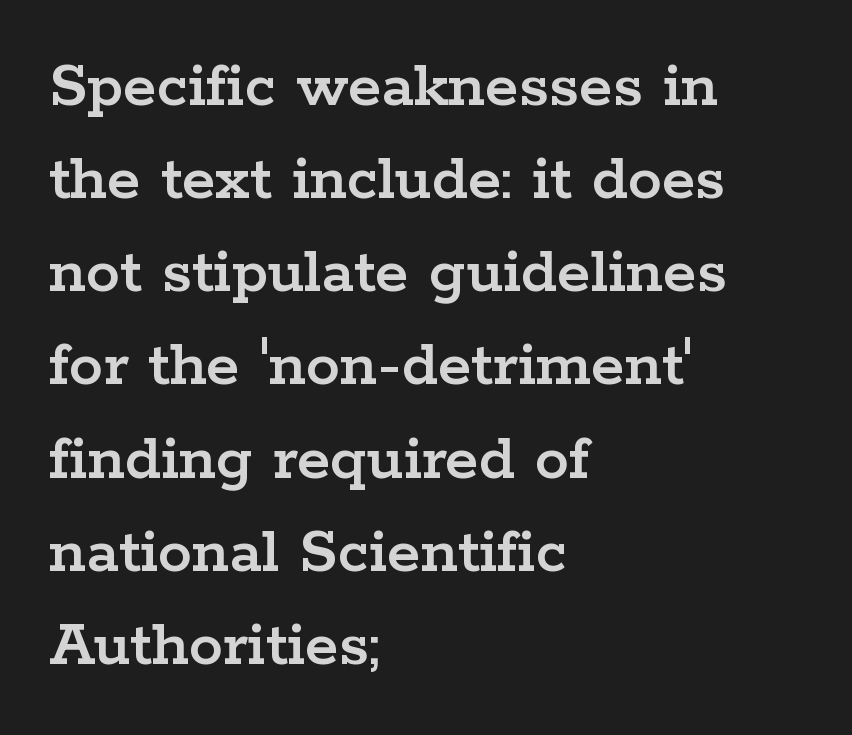
Q: Is the text italic (slanted)? A: No, it is upright.
Q: Is the typeface a serif or a sans-serif typeface? A: Serif.
Q: Is the text underlined? A: No.
Q: How is the paragraph aligned? A: Left-aligned.
Q: Is the spacing between letters normal or unusually wide? A: Normal.
Q: Is the spacing between lines tight, normal or loose? A: Normal.
Q: Width (condensed, normal, or wide)? A: Wide.
Q: Stroke contrast? A: Low.
Q: x-height? A: Medium.
Q: Monospaced? A: No.
